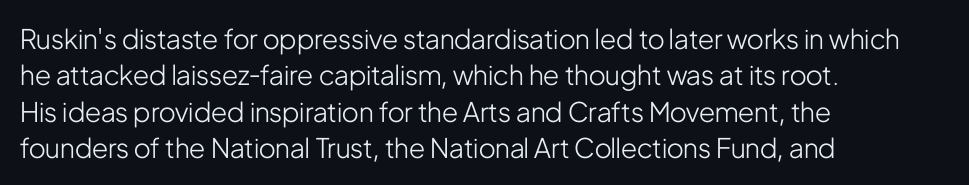
Upright lettering throughout. Reading down the column, the eye jumps a familiar distance to each next line. The typesetting does not lean heavy: it is not bold. Horizontal alignment here is leftward, the default for most running prose. The space directly below the letters is spotless. Glyph-to-glyph distance matches everyday printed text.
